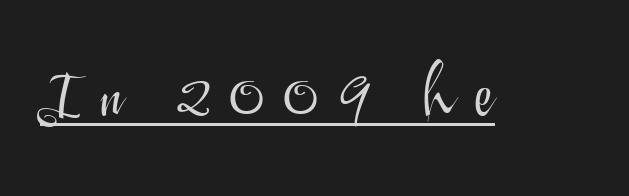
Is this a fixed-width face? No — the glyphs have proportional, varying widths. Check where the strokes stop: nothing finishes them off — pure sans. Think standard paragraph weight, or any step lighter than that. Loose tracking; the words dissolve into strings of separated letters. Quick note: underline on.
